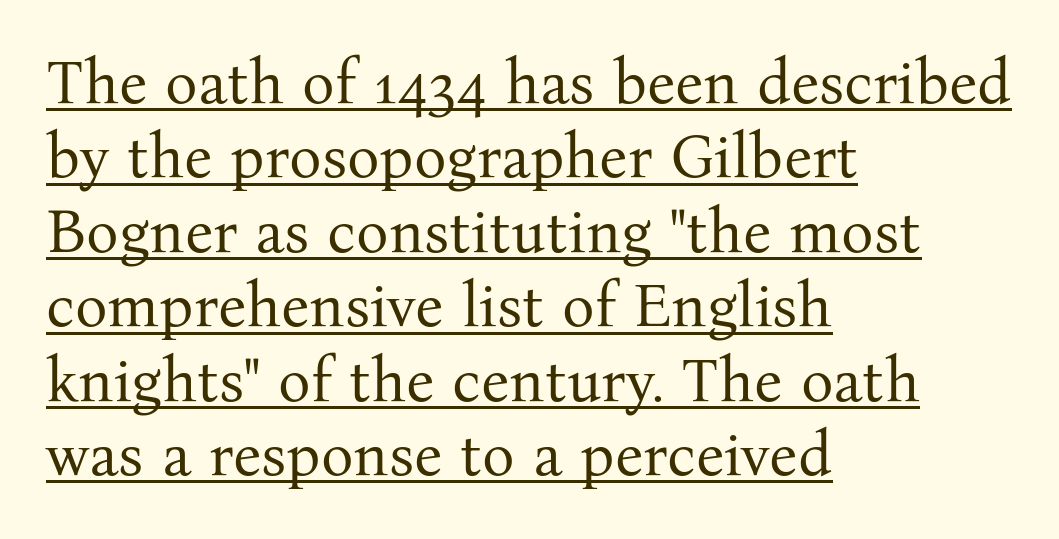
{"serif": "yes", "italic": "no", "bold": "no", "weight": "regular", "width": "normal", "stroke_contrast": "medium", "x_height": "medium", "monospaced": "no", "underline": "yes", "align": "left", "line_spacing_ratio": 1.22, "letter_spacing": "normal", "letter_spacing_em": 0.0, "glyph_px": 61}
